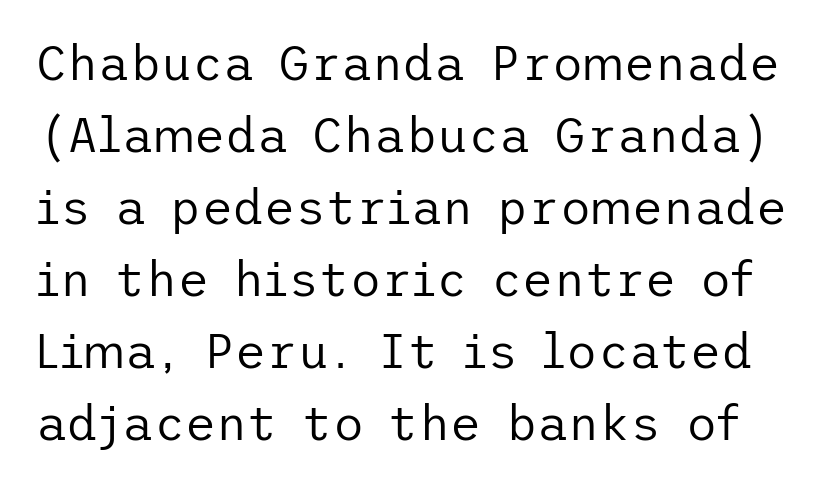
{"serif": "no", "italic": "no", "bold": "no", "weight": "regular", "width": "normal", "stroke_contrast": "low", "x_height": "medium", "underline": "no", "line_spacing": "normal", "line_spacing_ratio": 1.5, "letter_spacing": "normal", "letter_spacing_em": 0.0, "glyph_px": 48}
